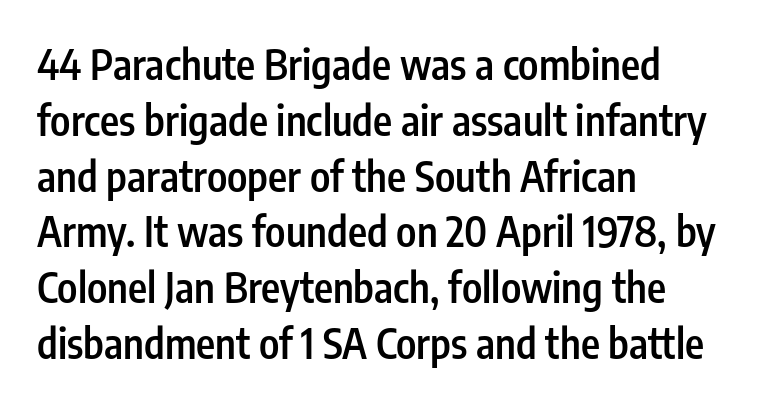
The rag falls on the right side of this text block. A fair bit of extra ink — the face is semibold, not bold. This is roman type, the default non-slanted kind. The face used here is proportionally spaced, like ordinary book or web type.
